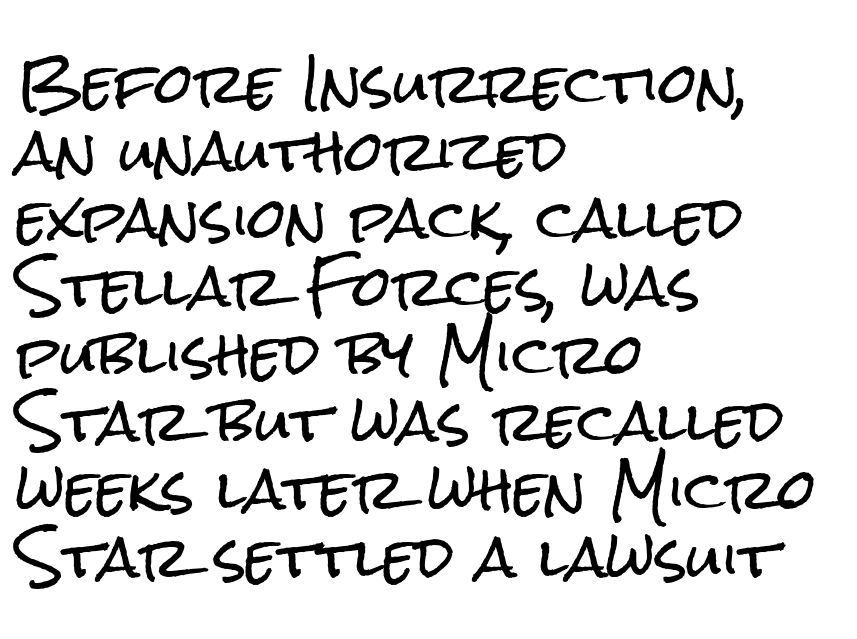
Q: Is the text italic (slanted)? A: No, it is upright.
Q: Is the typeface a serif or a sans-serif typeface? A: Sans-serif.
Q: Is the text underlined? A: No.
Q: How is the paragraph aligned? A: Left-aligned.
Q: Is the spacing between letters normal or unusually wide? A: Normal.
Q: Width (condensed, normal, or wide)? A: Condensed.
Q: Stroke contrast? A: Low.
Q: x-height? A: Medium.
Q: Monospaced? A: No.
